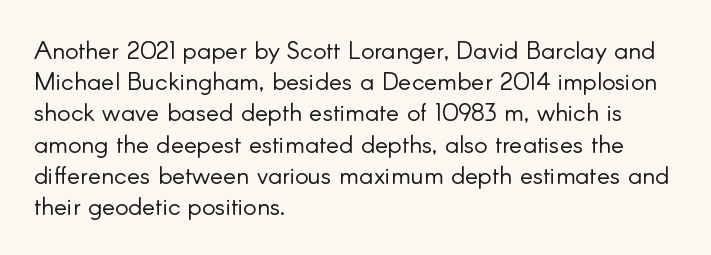
Spacing between characters is what you'd get straight out of the box. Ordinary non-slanted type is in use. The compositor pushed each line to the left boundary. Rows of type keep a routine distance in the vertical direction.
